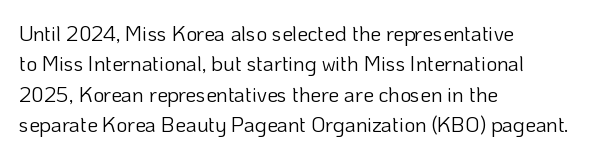
The image shows 21 px text type, upright; set left-aligned, normal line spacing (1.45x), normal letter spacing, not underlined.
